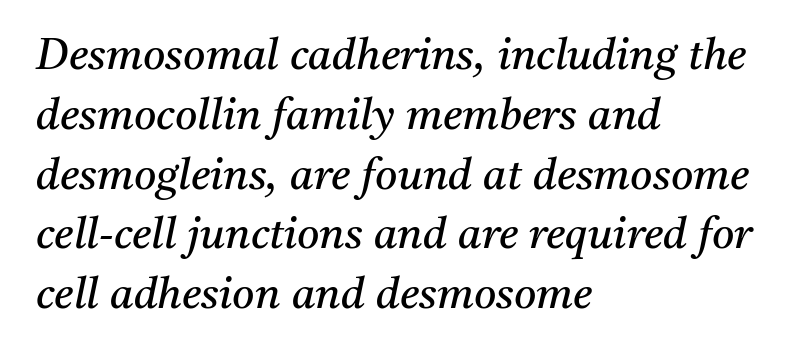
The rendering keeps characters at their native spacing. The typeface has the unassuming heft of standard copy or less. Note the varied advance widths — an 'i' is clearly narrower than an 'm'. Decoration check: the copy has no underline.
